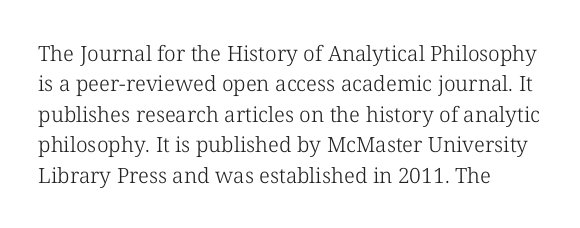
Q: Is the text bold? A: No.
Q: Is the text italic (slanted)? A: No, it is upright.
Q: Is the text underlined? A: No.
Q: How is the paragraph aligned? A: Left-aligned.
Q: Is the spacing between letters normal or unusually wide? A: Normal.
Q: Is the spacing between lines tight, normal or loose? A: Normal.
